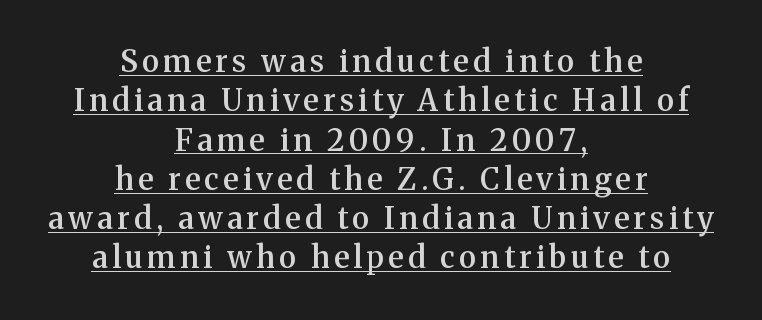
The image shows 30 px semibold serif type, upright; set centered, normal line spacing (1.31x), underlined; medium stroke contrast and a medium x-height.
